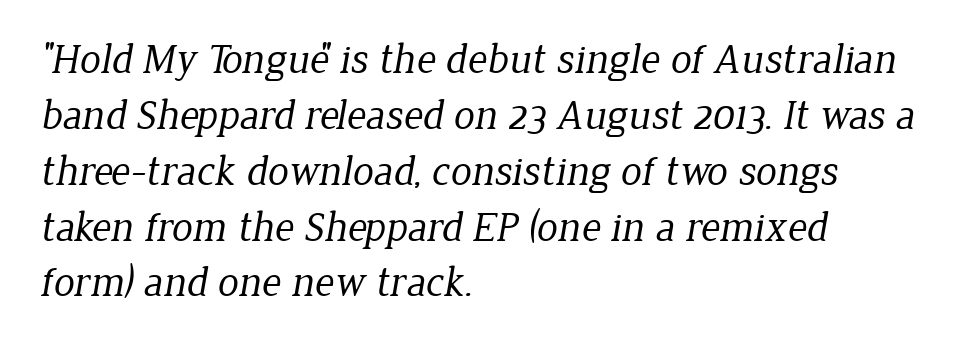
The image shows 42 px regular-weight serif type; set left-aligned, normal line spacing (1.33x), normal letter spacing, not underlined; low stroke contrast and a medium x-height.
